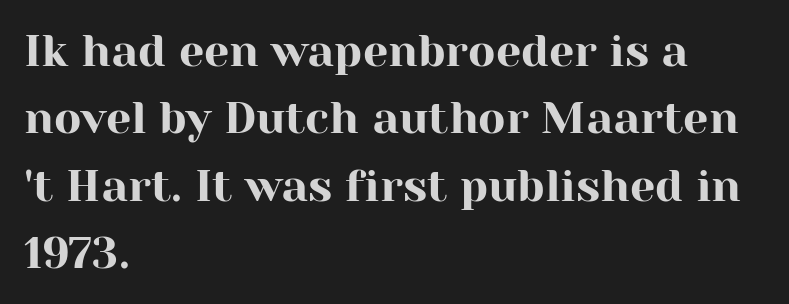
Q: Is the text italic (slanted)? A: No, it is upright.
Q: Is the typeface a serif or a sans-serif typeface? A: Serif.
Q: Is the text underlined? A: No.
Q: How is the paragraph aligned? A: Left-aligned.
Q: Is the spacing between letters normal or unusually wide? A: Normal.
Q: Is the spacing between lines tight, normal or loose? A: Normal.
Q: Width (condensed, normal, or wide)? A: Normal.
Q: Stroke contrast? A: High.
Q: x-height? A: Medium.
Q: Monospaced? A: No.
